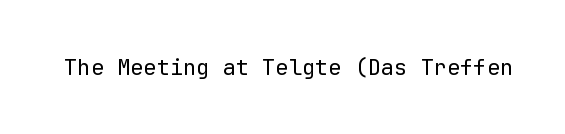
The space directly below the letters is spotless. Quick note: not italic, upright. The line texture is even and compact thanks to regular tracking. These glyphs show unthickened strokes, regular width or finer.
